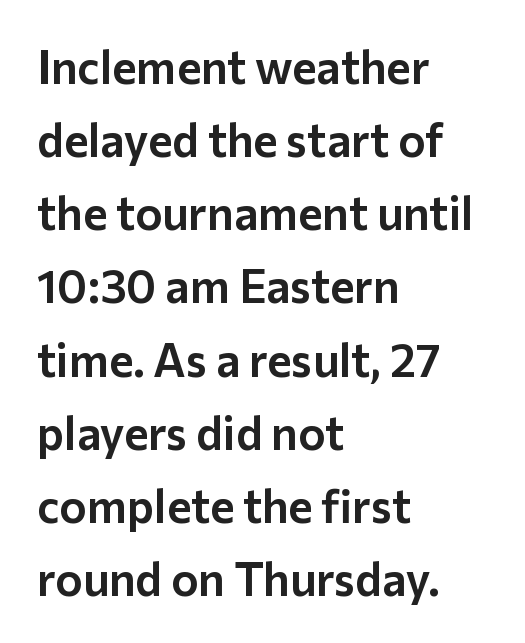
Q: Is the text italic (slanted)? A: No, it is upright.
Q: Is the typeface a serif or a sans-serif typeface? A: Sans-serif.
Q: Is the text underlined? A: No.
Q: How is the paragraph aligned? A: Left-aligned.
Q: Is the spacing between letters normal or unusually wide? A: Normal.
Q: Is the spacing between lines tight, normal or loose? A: Normal.
Q: Width (condensed, normal, or wide)? A: Normal.
Q: Stroke contrast? A: Low.
Q: x-height? A: Medium.
Q: Monospaced? A: No.
